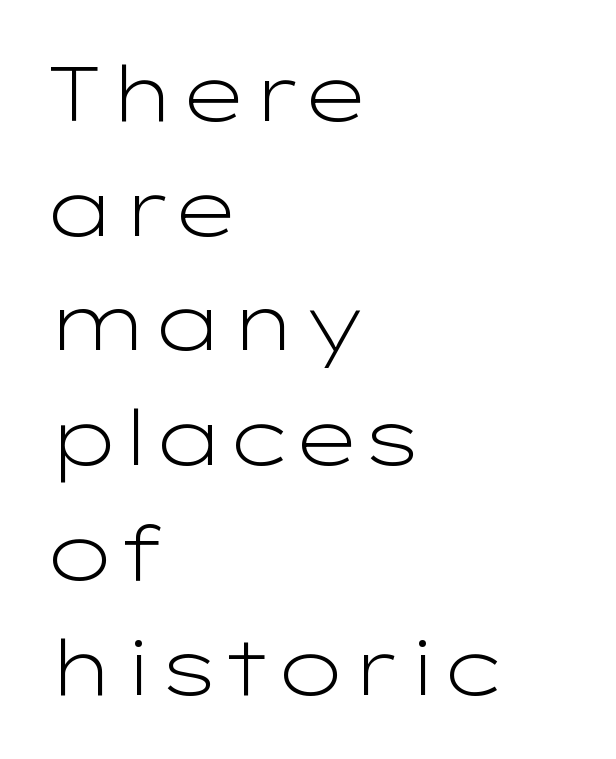
Q: Is the text bold? A: No.
Q: Is the text italic (slanted)? A: No, it is upright.
Q: Is the typeface a serif or a sans-serif typeface? A: Sans-serif.
Q: Is the text underlined? A: No.
Q: How is the paragraph aligned? A: Left-aligned.
Q: Is the spacing between letters normal or unusually wide? A: Normal.
Q: Is the spacing between lines tight, normal or loose? A: Normal.
Q: Width (condensed, normal, or wide)? A: Wide.
Q: Stroke contrast? A: Low.
Q: x-height? A: Medium.
Q: Monospaced? A: No.
